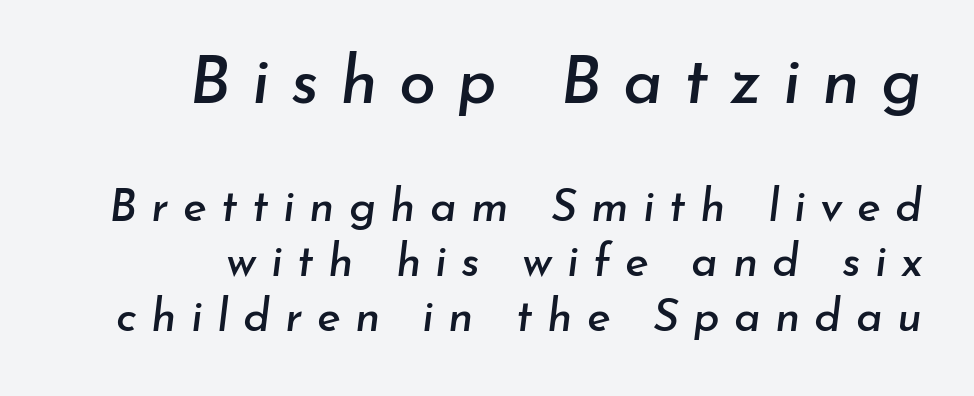
The image shows 67 px text type, italic (leaning right); set right-aligned, line spacing 1.22x, unusually wide letter spacing (+0.32 em), not underlined; the first (top) block is 1.49x larger; low stroke contrast and a small x-height.
